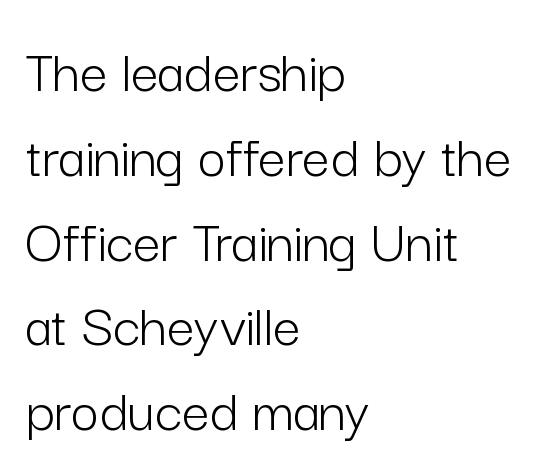
Q: Is the text bold? A: No.
Q: Is the text italic (slanted)? A: No, it is upright.
Q: Is the typeface a serif or a sans-serif typeface? A: Sans-serif.
Q: Is the text underlined? A: No.
Q: How is the paragraph aligned? A: Left-aligned.
Q: Is the spacing between letters normal or unusually wide? A: Normal.
Q: Is the spacing between lines tight, normal or loose? A: Normal.
Q: Width (condensed, normal, or wide)? A: Normal.
Q: Stroke contrast? A: Low.
Q: x-height? A: Medium.
Q: Monospaced? A: No.
